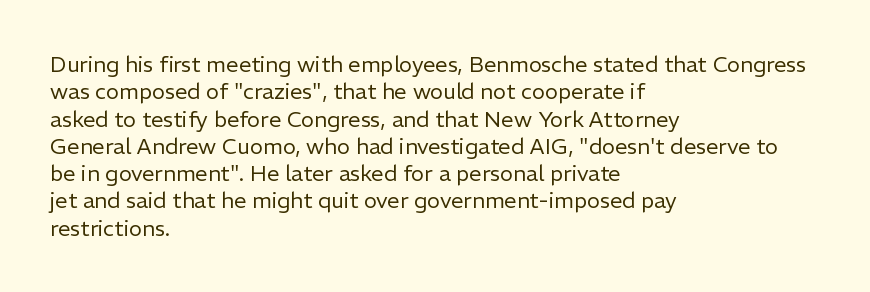
The image shows 22 px text type, upright; set left-aligned, line spacing 1.24x, normal letter spacing, not underlined.
